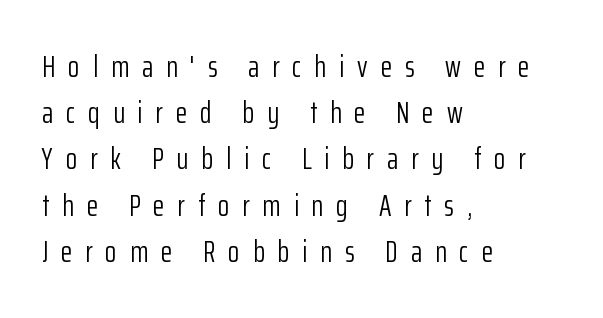
Q: Is the text bold? A: No.
Q: Is the text italic (slanted)? A: No, it is upright.
Q: Is the typeface a serif or a sans-serif typeface? A: Sans-serif.
Q: Is the text underlined? A: No.
Q: How is the paragraph aligned? A: Left-aligned.
Q: Is the spacing between letters normal or unusually wide? A: Unusually wide.
Q: Is the spacing between lines tight, normal or loose? A: Normal.
Q: Width (condensed, normal, or wide)? A: Condensed.
Q: Stroke contrast? A: Low.
Q: x-height? A: Medium.
Q: Monospaced? A: No.
